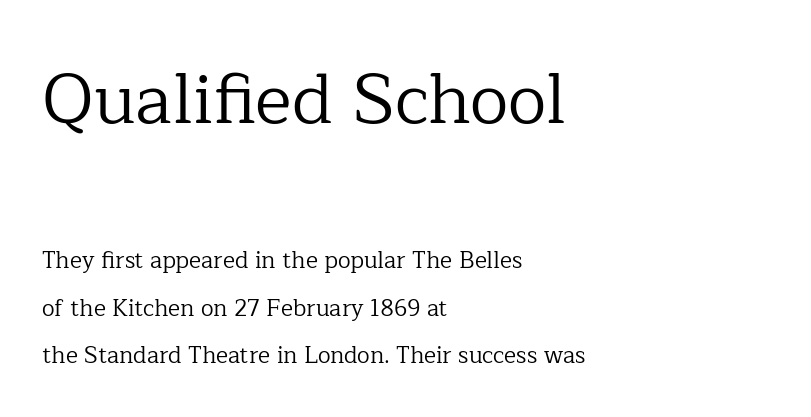
The image shows 70 px regular-weight serif type, upright; set left-aligned, loose line spacing (2.05x), normal letter spacing, not underlined; the first (top) block is 3.04x larger; low stroke contrast and a medium x-height.
